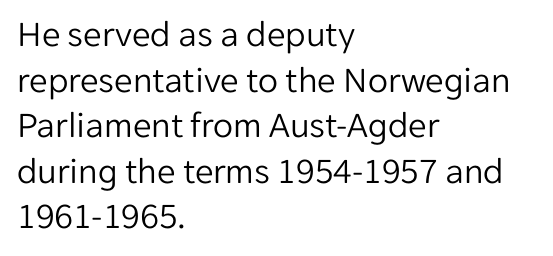
The image shows 37 px light sans-serif type, upright; set left-aligned, line spacing 1.23x, normal letter spacing, not underlined; low stroke contrast and a medium x-height.
